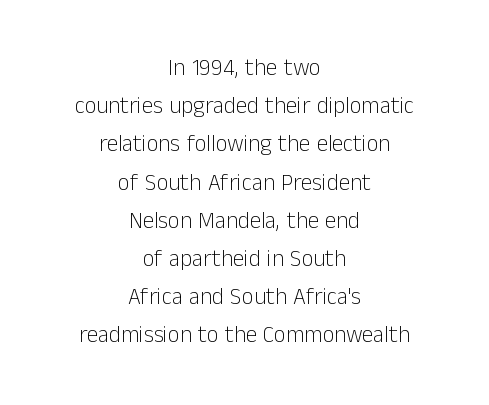
Leftover space on each line is divided equally before and after the words. Rows of type keep a routine distance in the vertical direction. In terms of posture, this sample is upright. Is this a heavy cut? Hardly; it is regular or lighter. The face used here is rendered with its standard letterfit. Quick note: underline off.
